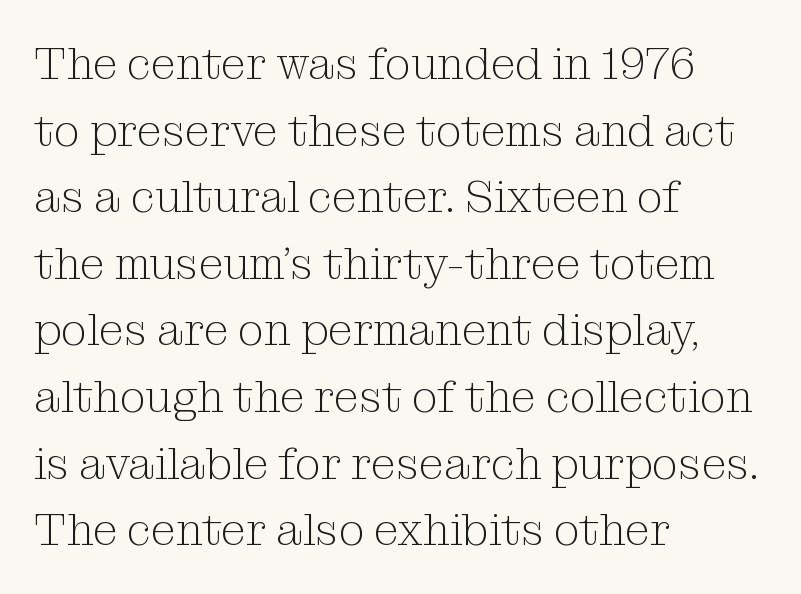
The image shows 45 px light serif type, upright; set left-aligned, normal line spacing (1.48x), normal letter spacing, not underlined; medium stroke contrast and a medium x-height.
